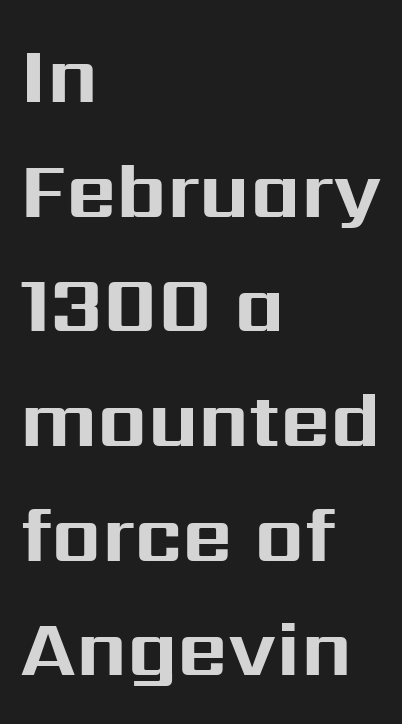
Teacher's note: observe the even left margin — that is flush-left alignment. The designer left line spacing at the default. Descender tails drop into unmarked territory. A typesetter would label this face a sans. The letterforms sit shoulder to shoulder at normal distance. Vertical strokes here are truly vertical.
